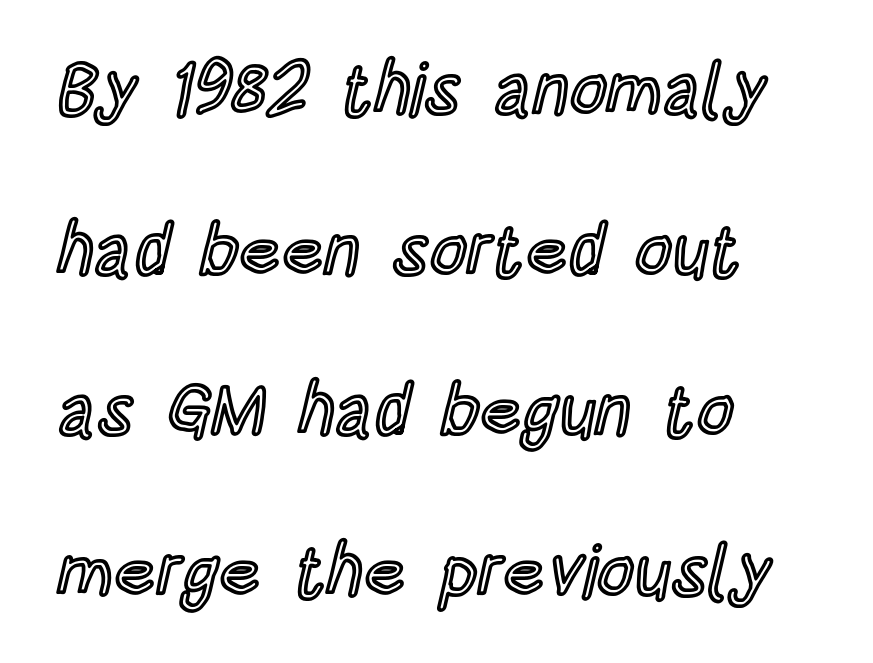
{"width": "condensed", "x_height": "large", "monospaced": "no", "underline": "no", "align": "left", "line_spacing": "loose", "line_spacing_ratio": 2.23, "letter_spacing": "normal", "letter_spacing_em": 0.0, "glyph_px": 72}
